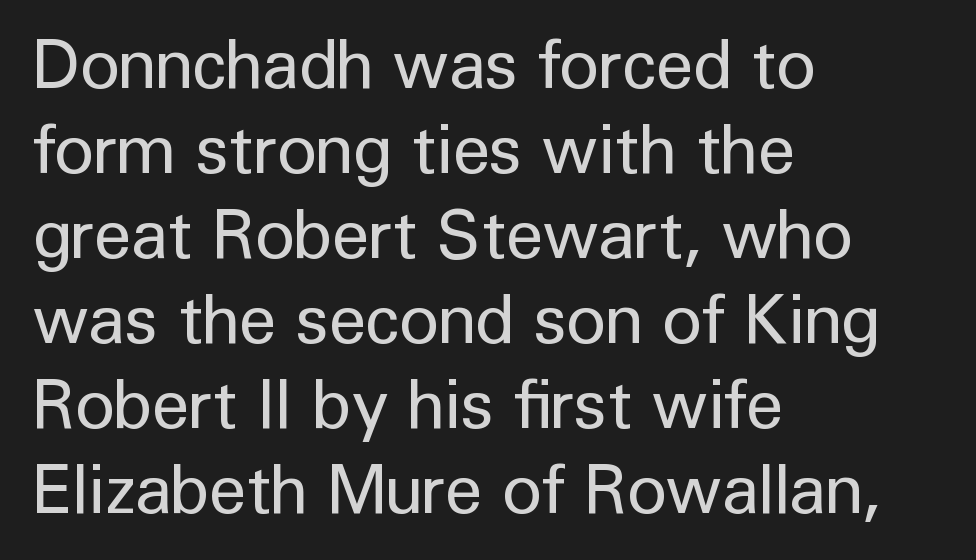
{"serif": "no", "italic": "no", "bold": "no", "weight": "regular", "width": "normal", "stroke_contrast": "low", "x_height": "medium", "monospaced": "no", "underline": "no", "align": "left", "line_spacing": "normal", "line_spacing_ratio": 1.25, "letter_spacing": "normal", "letter_spacing_em": 0.0, "glyph_px": 68}
